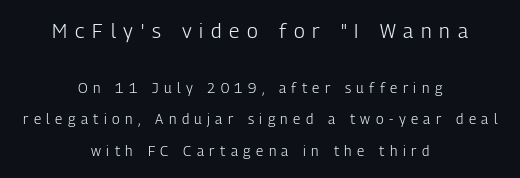
The image shows 20 px text type, upright; set centered, loose line spacing (2.24x), unusually wide letter spacing (+0.39 em), not underlined; the first (top) block is 1.43x larger.
